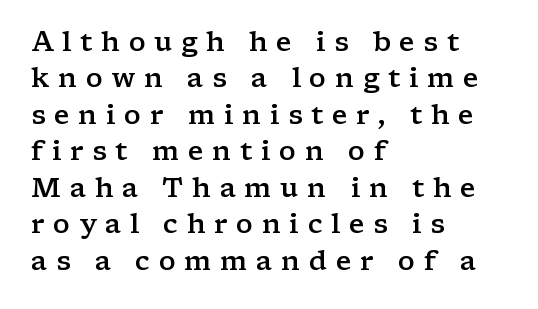
Q: Is the text bold? A: Semi-bold.
Q: Is the text italic (slanted)? A: No, it is upright.
Q: Is the text underlined? A: No.
Q: How is the paragraph aligned? A: Left-aligned.
Q: Is the spacing between letters normal or unusually wide? A: Unusually wide.
Q: Is the spacing between lines tight, normal or loose? A: Normal.
